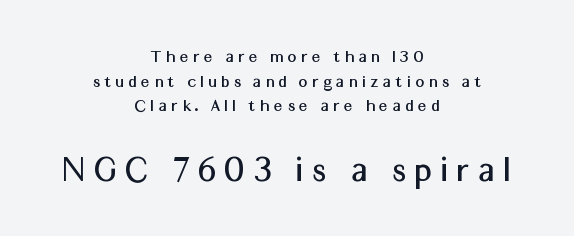
Does the bottom block carry the larger type? Yes, it does. If you drew a line through each stem, it would be perfectly vertical. Notice how the passage keeps no hard edge, just a central spine. The glyphs are unaccompanied by any horizontal stroke below them. There is plenty of visible air inserted between adjacent glyphs.
